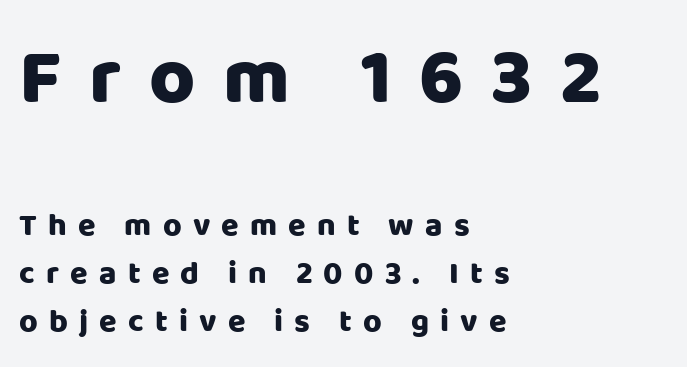
Visually, the top section dominates because its glyphs are scaled up. Does the type have serifs? No, each stem ends abruptly. Tall strokes in this sample are plumb rather than angled. Each row of text sits above clean, open space.
